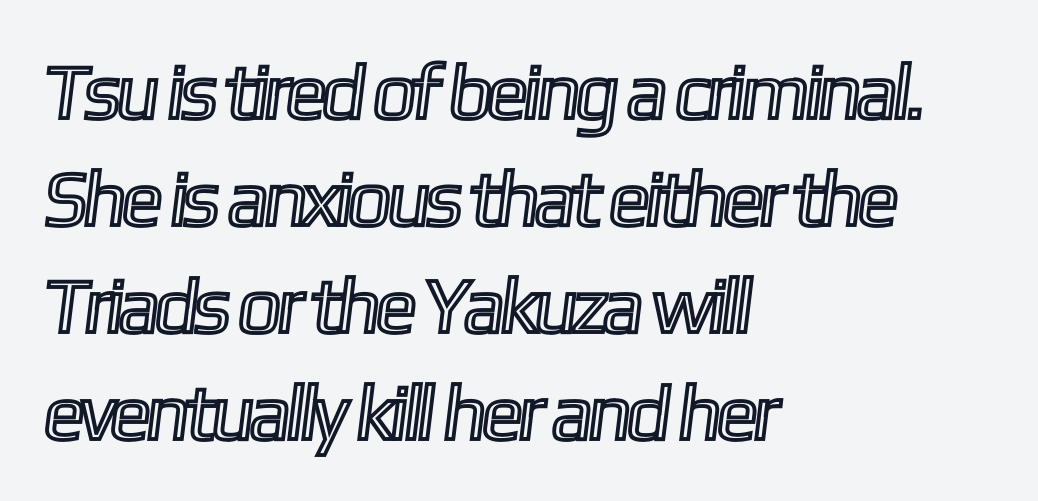
{"width": "condensed", "x_height": "medium", "monospaced": "no", "underline": "no", "align": "left", "line_spacing": "normal", "line_spacing_ratio": 1.37, "letter_spacing": "normal", "letter_spacing_em": 0.0, "glyph_px": 78}
